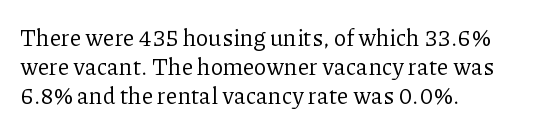
Nothing unusual about the tracking: characters are spaced as the font intends. Caption: multi-line text, flush left, ragged right. How would I describe the line gaps? Plain and ordinary. Unbolded letterforms with no extra heft.
